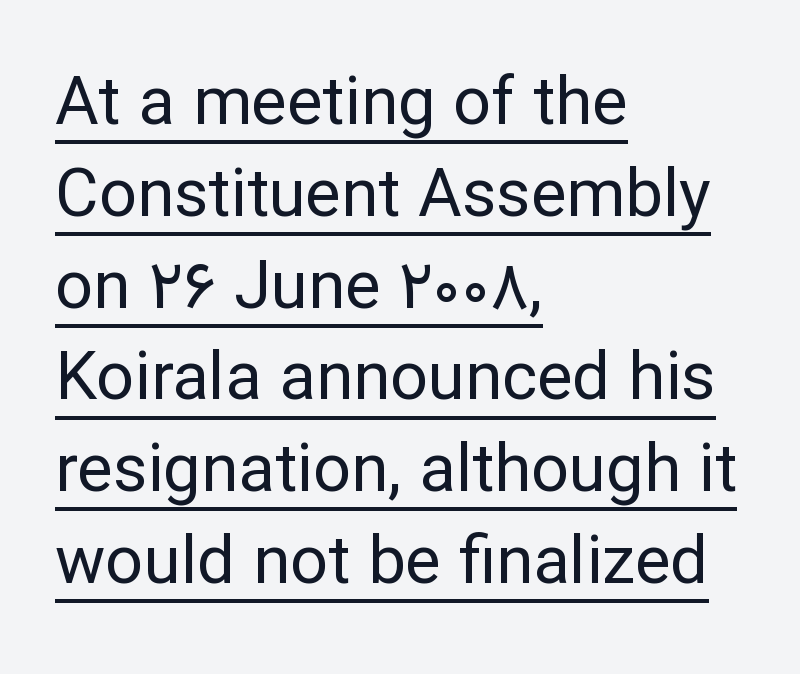
Q: Is the text bold? A: No.
Q: Is the text italic (slanted)? A: No, it is upright.
Q: Is the typeface a serif or a sans-serif typeface? A: Sans-serif.
Q: Is the text underlined? A: Yes.
Q: How is the paragraph aligned? A: Left-aligned.
Q: Is the spacing between letters normal or unusually wide? A: Normal.
Q: Is the spacing between lines tight, normal or loose? A: Normal.
Q: Width (condensed, normal, or wide)? A: Normal.
Q: Stroke contrast? A: Low.
Q: x-height? A: Medium.
Q: Monospaced? A: No.
